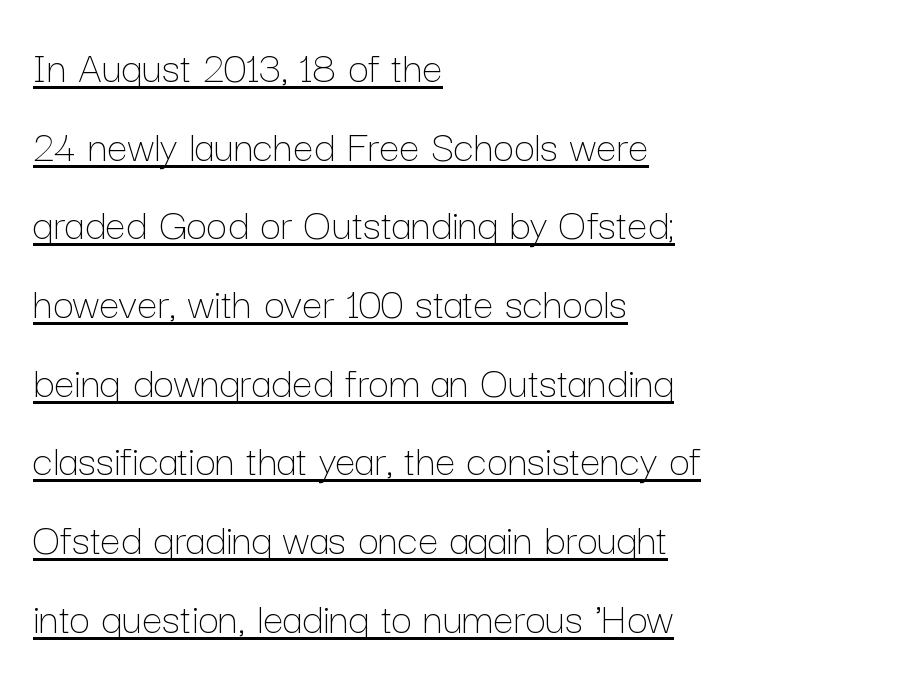
Q: Is the text bold? A: No.
Q: Is the text italic (slanted)? A: No, it is upright.
Q: Is the text underlined? A: Yes.
Q: How is the paragraph aligned? A: Left-aligned.
Q: Is the spacing between letters normal or unusually wide? A: Normal.
Q: Width (condensed, normal, or wide)? A: Normal.
Q: Stroke contrast? A: Low.
Q: x-height? A: Medium.
Q: Monospaced? A: No.
